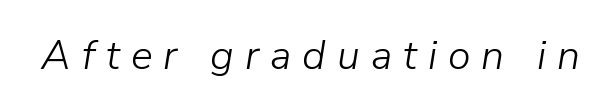
The passage shown is typed in a proportional face where columns would drift. Observe the lean: these are italic letterforms. Caption: face not bold, strokes unweighted. The letterforms stand isolated, each surrounded by extra space.
